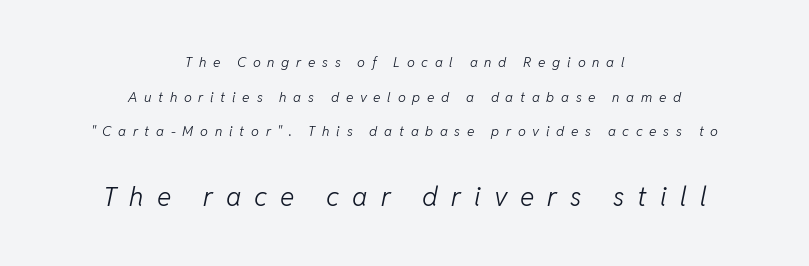
{"italic": "yes", "lean": "right", "slant_degrees": 11, "bold": "no", "underline": "no", "align": "center", "line_spacing": "loose", "line_spacing_ratio": 2.48, "letter_spacing": "wide", "letter_spacing_em": 0.48, "larger_block": "second", "size_ratio": 1.93, "glyph_px": 27}
